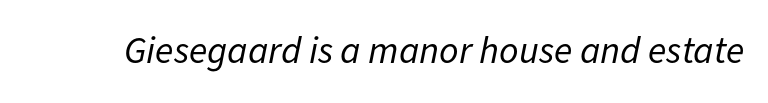
The image shows 38 px regular-weight type, italic (leaning right); set normal letter spacing, not underlined; low stroke contrast and a medium x-height.
